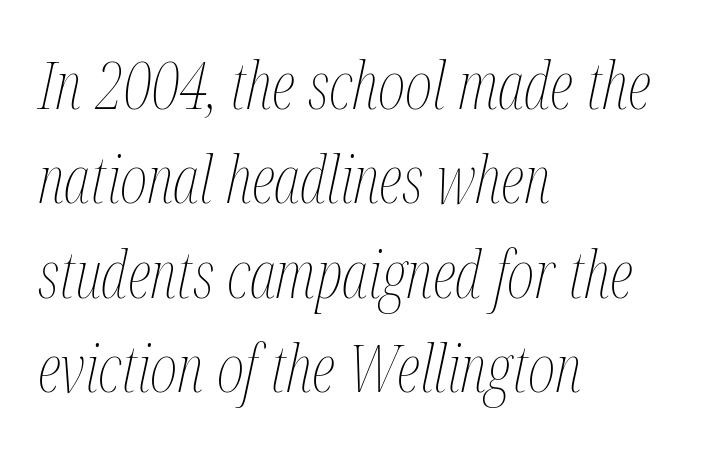
{"italic": "yes", "lean": "right", "slant_degrees": 12, "bold": "no", "weight": "thin", "width": "condensed", "stroke_contrast": "medium", "x_height": "medium", "monospaced": "no", "underline": "no", "align": "left", "line_spacing": "normal", "line_spacing_ratio": 1.43, "letter_spacing": "normal", "letter_spacing_em": 0.0, "glyph_px": 66}
